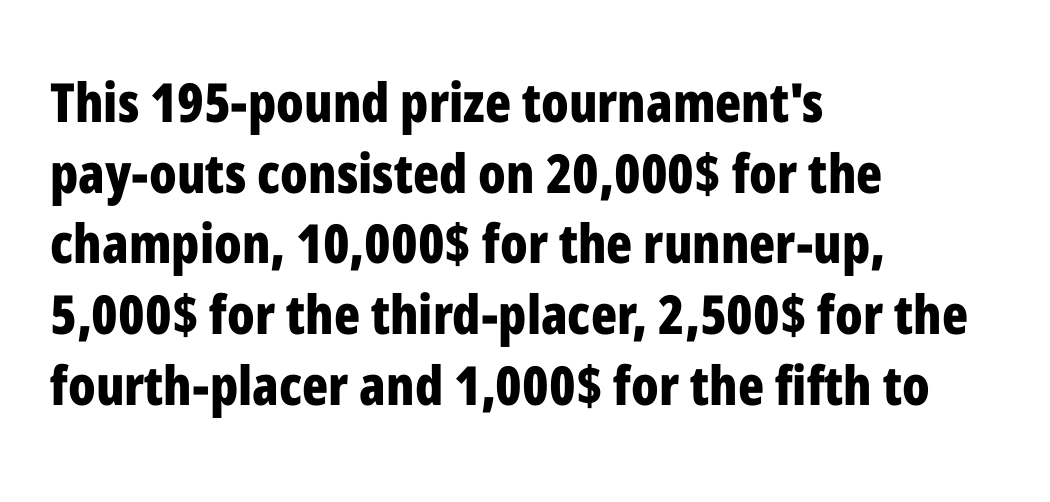
Q: Is the text bold? A: Yes.
Q: Is the text italic (slanted)? A: No, it is upright.
Q: Is the typeface a serif or a sans-serif typeface? A: Sans-serif.
Q: Is the text underlined? A: No.
Q: How is the paragraph aligned? A: Left-aligned.
Q: Is the spacing between letters normal or unusually wide? A: Normal.
Q: Is the spacing between lines tight, normal or loose? A: Normal.
Q: Width (condensed, normal, or wide)? A: Condensed.
Q: Stroke contrast? A: Low.
Q: x-height? A: Medium.
Q: Monospaced? A: No.
